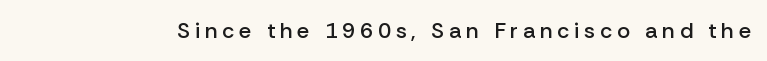
Q: Is the text bold? A: Semi-bold.
Q: Is the text italic (slanted)? A: No, it is upright.
Q: Is the text underlined? A: No.
Q: Is the spacing between letters normal or unusually wide? A: Unusually wide.
